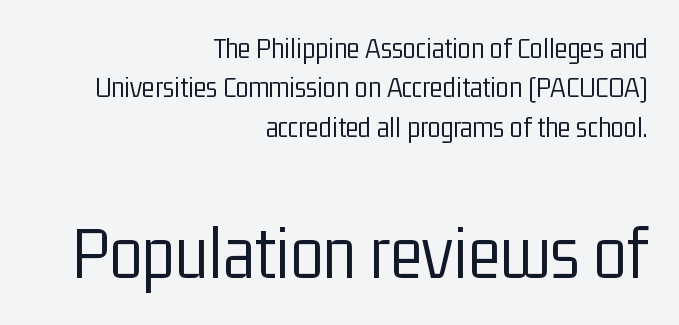
The image shows 76 px light, condensed sans-serif type, upright; set right-aligned, normal line spacing (1.31x), normal letter spacing, not underlined; the second (bottom) block is 2.53x larger; low stroke contrast and a medium x-height.
